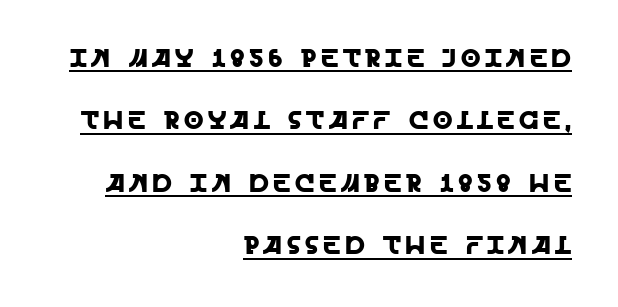
{"italic": "no", "underline": "yes", "align": "right", "line_spacing": "loose", "line_spacing_ratio": 2.5, "glyph_px": 25}
